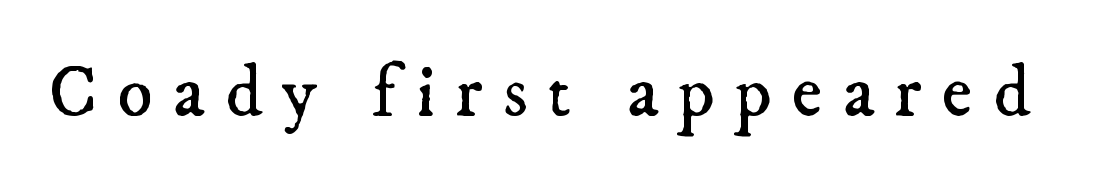
Q: Is the text bold? A: No.
Q: Is the typeface a serif or a sans-serif typeface? A: Serif.
Q: Is the text underlined? A: No.
Q: Is the spacing between letters normal or unusually wide? A: Unusually wide.
Q: Width (condensed, normal, or wide)? A: Normal.
Q: Stroke contrast? A: Low.
Q: x-height? A: Small.
Q: Monospaced? A: No.
